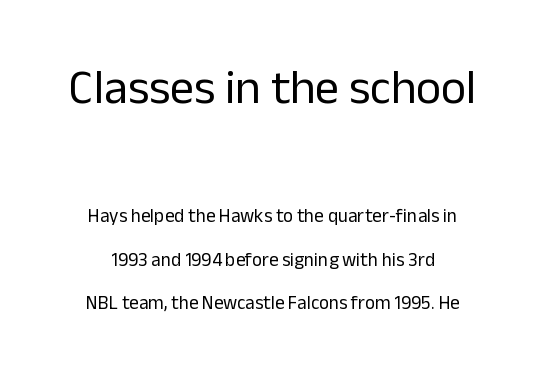
{"serif": "no", "italic": "no", "bold": "no", "weight": "regular", "width": "normal", "stroke_contrast": "low", "x_height": "medium", "monospaced": "no", "underline": "no", "align": "center", "line_spacing": "loose", "line_spacing_ratio": 2.29, "letter_spacing": "normal", "letter_spacing_em": 0.0, "larger_block": "first", "size_ratio": 2.53, "glyph_px": 48}
